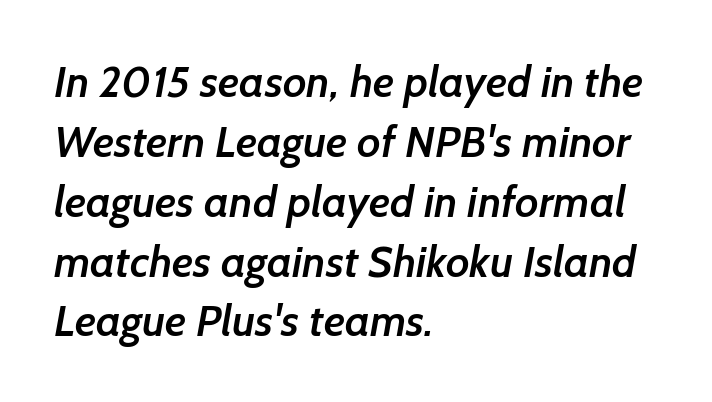
Q: Is the text bold? A: Semi-bold.
Q: Is the typeface a serif or a sans-serif typeface? A: Sans-serif.
Q: Is the text underlined? A: No.
Q: How is the paragraph aligned? A: Left-aligned.
Q: Is the spacing between letters normal or unusually wide? A: Normal.
Q: Is the spacing between lines tight, normal or loose? A: Normal.
Q: Width (condensed, normal, or wide)? A: Normal.
Q: Stroke contrast? A: Low.
Q: x-height? A: Medium.
Q: Monospaced? A: No.
